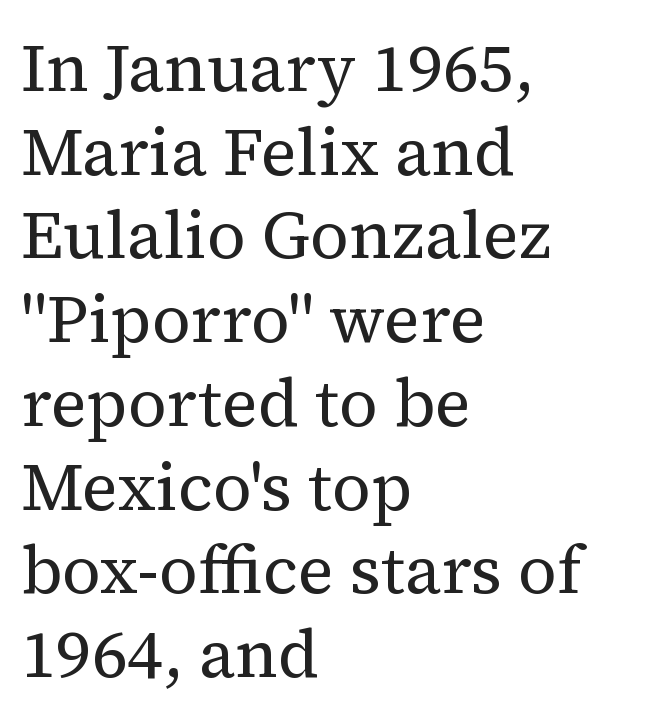
{"serif": "yes", "italic": "no", "bold": "no", "weight": "regular", "width": "normal", "stroke_contrast": "medium", "x_height": "medium", "monospaced": "no", "underline": "no", "align": "left", "line_spacing": "normal", "line_spacing_ratio": 1.25, "letter_spacing": "normal", "letter_spacing_em": 0.0, "glyph_px": 67}
